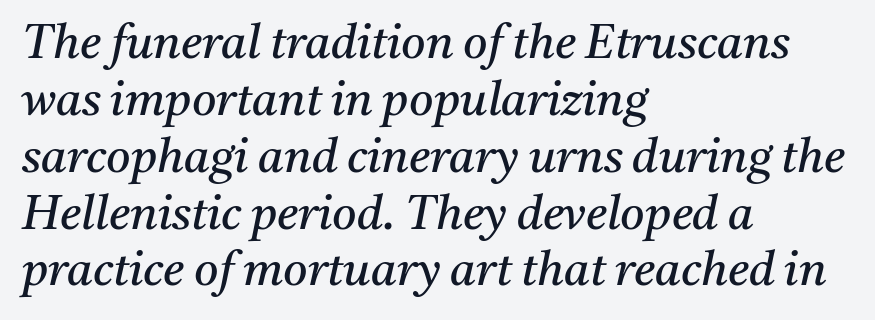
Q: Is the text bold? A: No.
Q: Is the text italic (slanted)? A: Yes, it leans right by about 11 degrees.
Q: Is the typeface a serif or a sans-serif typeface? A: Serif.
Q: Is the text underlined? A: No.
Q: How is the paragraph aligned? A: Left-aligned.
Q: Is the spacing between letters normal or unusually wide? A: Normal.
Q: Width (condensed, normal, or wide)? A: Normal.
Q: Stroke contrast? A: Medium.
Q: x-height? A: Medium.
Q: Monospaced? A: No.
